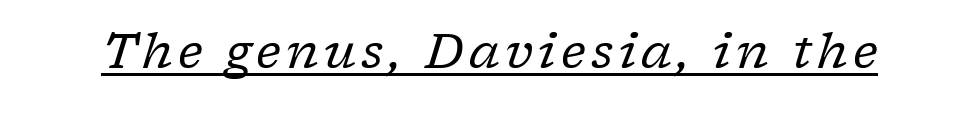
{"serif": "yes", "italic": "yes", "lean": "right", "slant_degrees": 17, "bold": "no", "weight": "regular", "width": "normal", "stroke_contrast": "low", "x_height": "medium", "monospaced": "no", "underline": "yes", "glyph_px": 48}
